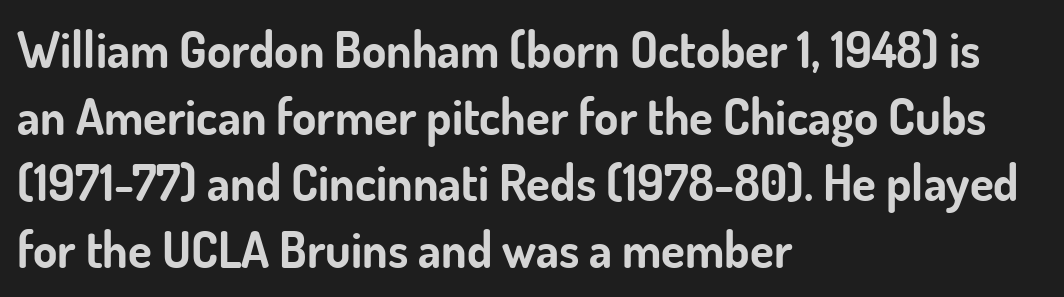
Q: Is the text bold? A: Yes.
Q: Is the text italic (slanted)? A: No, it is upright.
Q: Is the typeface a serif or a sans-serif typeface? A: Sans-serif.
Q: Is the text underlined? A: No.
Q: How is the paragraph aligned? A: Left-aligned.
Q: Is the spacing between letters normal or unusually wide? A: Normal.
Q: Is the spacing between lines tight, normal or loose? A: Normal.
Q: Width (condensed, normal, or wide)? A: Normal.
Q: Stroke contrast? A: Low.
Q: x-height? A: Small.
Q: Monospaced? A: No.
